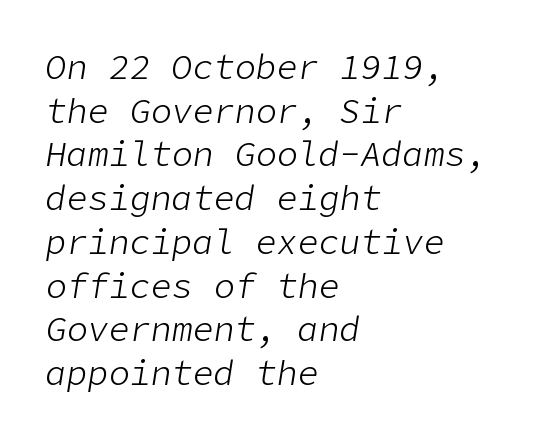
Q: Is the text bold? A: No.
Q: Is the text italic (slanted)? A: Yes, it leans right by about 9 degrees.
Q: Is the text underlined? A: No.
Q: How is the paragraph aligned? A: Left-aligned.
Q: Is the spacing between letters normal or unusually wide? A: Normal.
Q: Is the spacing between lines tight, normal or loose? A: Normal.
Q: Width (condensed, normal, or wide)? A: Normal.
Q: Stroke contrast? A: Low.
Q: x-height? A: Medium.
